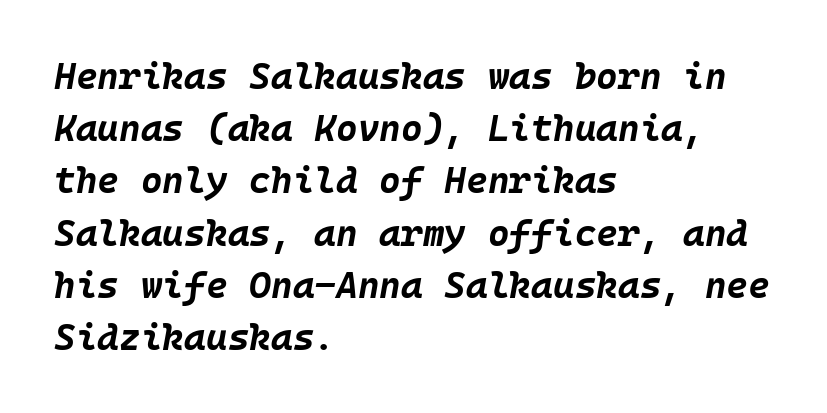
Italic? Definitely — the glyphs are oblique. Typeset ragged right — the left edge is the straight one. Look at the tracking — it's just the regular setting, nothing added. The lines sit at an ordinary, default distance from one another. This rendering features lettering with no underline. The font is running at its bold setting.
